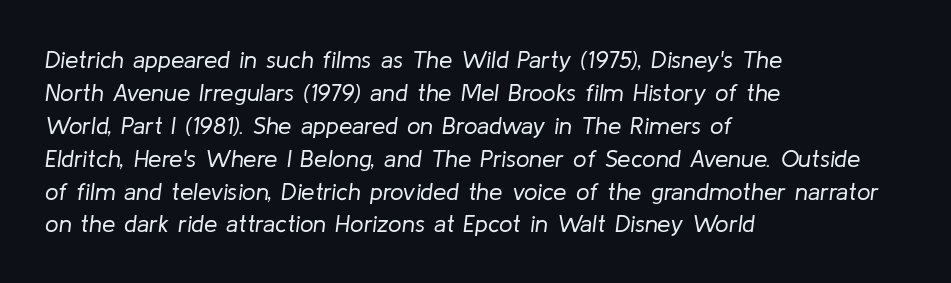
The image shows 24 px text type, italic (leaning right); set left-aligned, normal line spacing (1.37x), normal letter spacing, not underlined.
